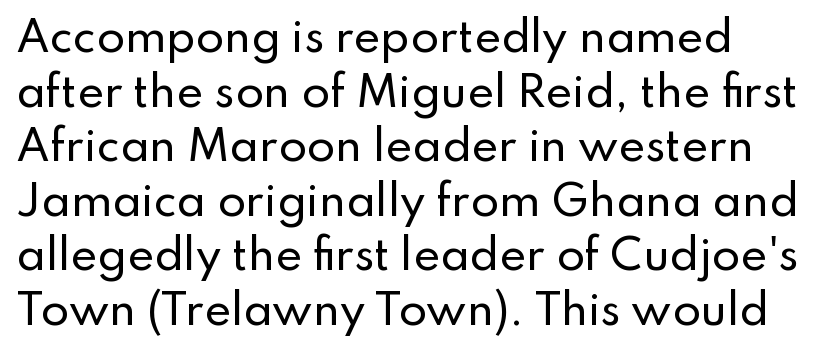
{"serif": "no", "italic": "no", "width": "normal", "stroke_contrast": "low", "x_height": "small", "monospaced": "no", "underline": "no", "align": "left", "line_spacing": "normal", "line_spacing_ratio": 1.33, "letter_spacing": "normal", "letter_spacing_em": 0.0, "glyph_px": 41}
